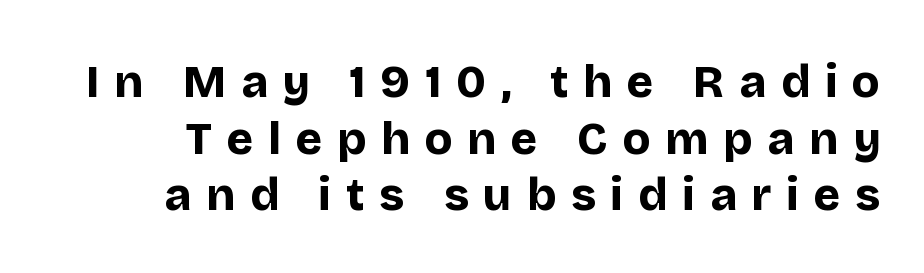
Q: Is the text bold? A: Yes.
Q: Is the text italic (slanted)? A: No, it is upright.
Q: Is the typeface a serif or a sans-serif typeface? A: Sans-serif.
Q: Is the text underlined? A: No.
Q: Is the spacing between letters normal or unusually wide? A: Unusually wide.
Q: Is the spacing between lines tight, normal or loose? A: Normal.
Q: Width (condensed, normal, or wide)? A: Normal.
Q: Stroke contrast? A: Low.
Q: x-height? A: Large.
Q: Monospaced? A: No.
